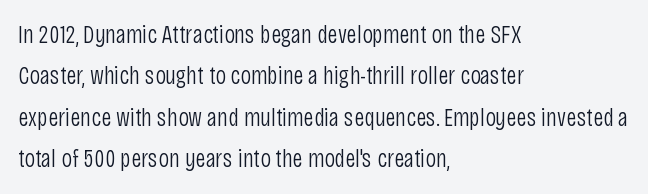
Q: Is the text bold? A: No.
Q: Is the text italic (slanted)? A: No, it is upright.
Q: Is the text underlined? A: No.
Q: How is the paragraph aligned? A: Left-aligned.
Q: Is the spacing between letters normal or unusually wide? A: Normal.
Q: Is the spacing between lines tight, normal or loose? A: Normal.
